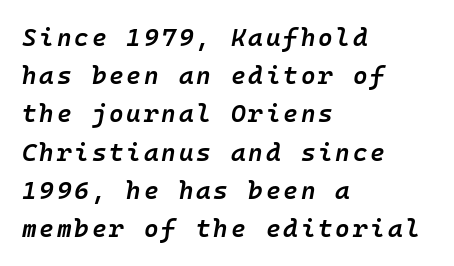
The image shows 25 px text type, italic (leaning right); set left-aligned, normal line spacing (1.53x), not underlined.
